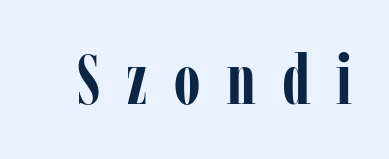
How are the letters spaced? Widely, with obvious added tracking. The lettering stays uniformly vertical, giving the passage a roman look. A clean baseline with only descenders dipping below it. Weight: bold. Serifs: yes, visible at the terminals of the letterforms. Spacing verdict: proportional, widths tailored to each character.
